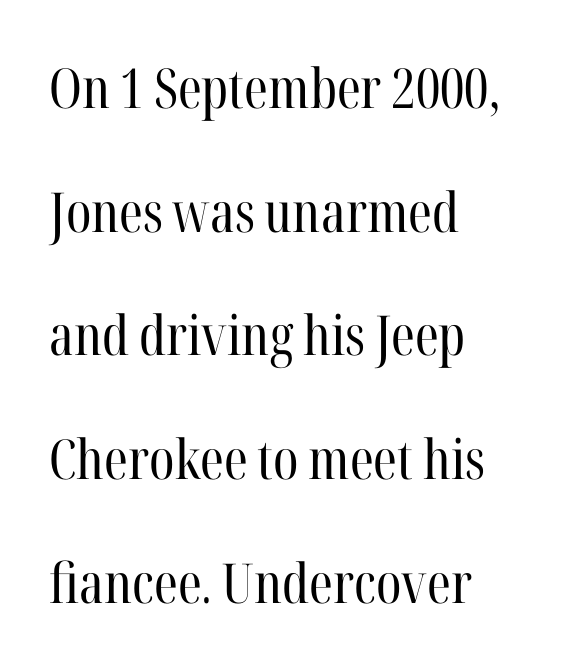
The image shows 55 px regular-weight, condensed serif type, upright; set left-aligned, loose line spacing (2.25x), normal letter spacing, not underlined; high stroke contrast and a medium x-height.
